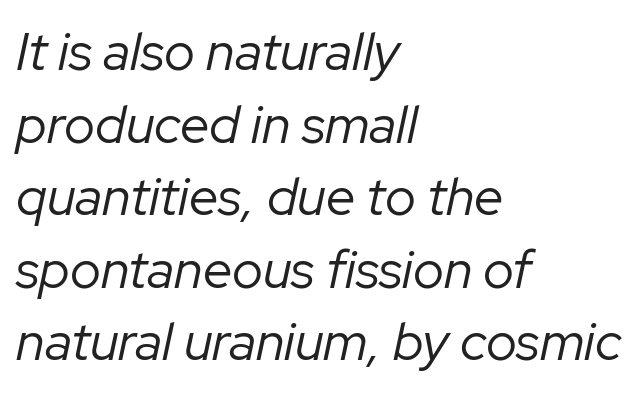
{"italic": "yes", "lean": "right", "slant_degrees": 12, "bold": "no", "weight": "regular", "width": "normal", "stroke_contrast": "low", "x_height": "medium", "monospaced": "no", "underline": "no", "align": "left", "line_spacing": "normal", "line_spacing_ratio": 1.37, "letter_spacing": "normal", "letter_spacing_em": 0.0, "glyph_px": 53}
